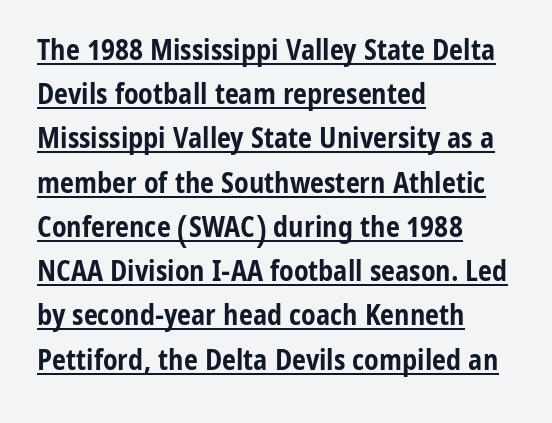
Q: Is the text bold? A: Yes.
Q: Is the text italic (slanted)? A: No, it is upright.
Q: Is the typeface a serif or a sans-serif typeface? A: Sans-serif.
Q: Is the text underlined? A: Yes.
Q: How is the paragraph aligned? A: Left-aligned.
Q: Is the spacing between letters normal or unusually wide? A: Normal.
Q: Is the spacing between lines tight, normal or loose? A: Normal.
Q: Width (condensed, normal, or wide)? A: Condensed.
Q: Stroke contrast? A: Low.
Q: x-height? A: Medium.
Q: Monospaced? A: No.
